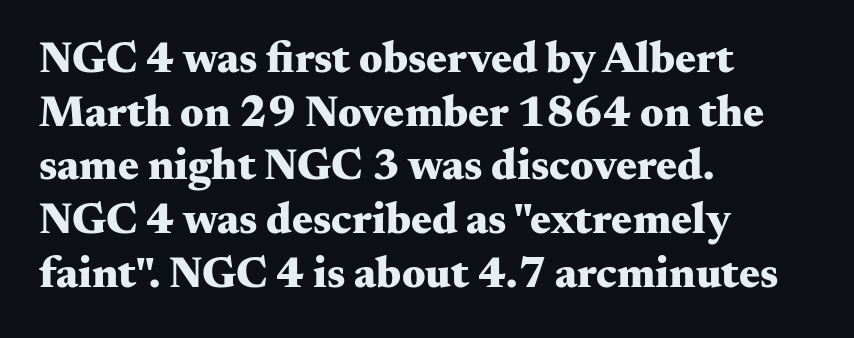
{"serif": "yes", "italic": "no", "bold": "yes", "weight": "heavy", "width": "wide", "stroke_contrast": "medium", "x_height": "small", "monospaced": "no", "underline": "no", "align": "left", "line_spacing_ratio": 1.22, "letter_spacing": "normal", "letter_spacing_em": 0.0, "glyph_px": 44}
